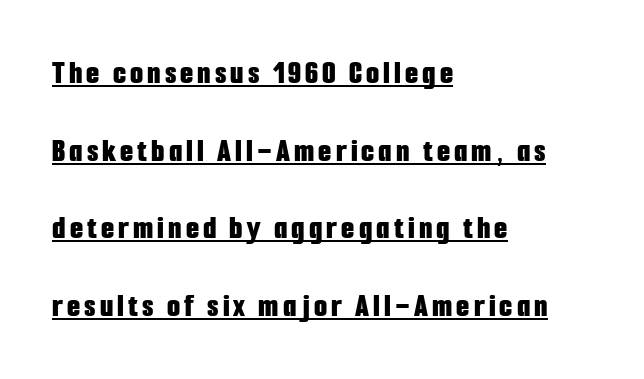
Q: Is the text bold? A: Yes.
Q: Is the text italic (slanted)? A: No, it is upright.
Q: Is the typeface a serif or a sans-serif typeface? A: Sans-serif.
Q: Is the text underlined? A: Yes.
Q: How is the paragraph aligned? A: Left-aligned.
Q: Is the spacing between lines tight, normal or loose? A: Loose.
Q: Width (condensed, normal, or wide)? A: Condensed.
Q: Stroke contrast? A: Low.
Q: x-height? A: Medium.
Q: Monospaced? A: No.
